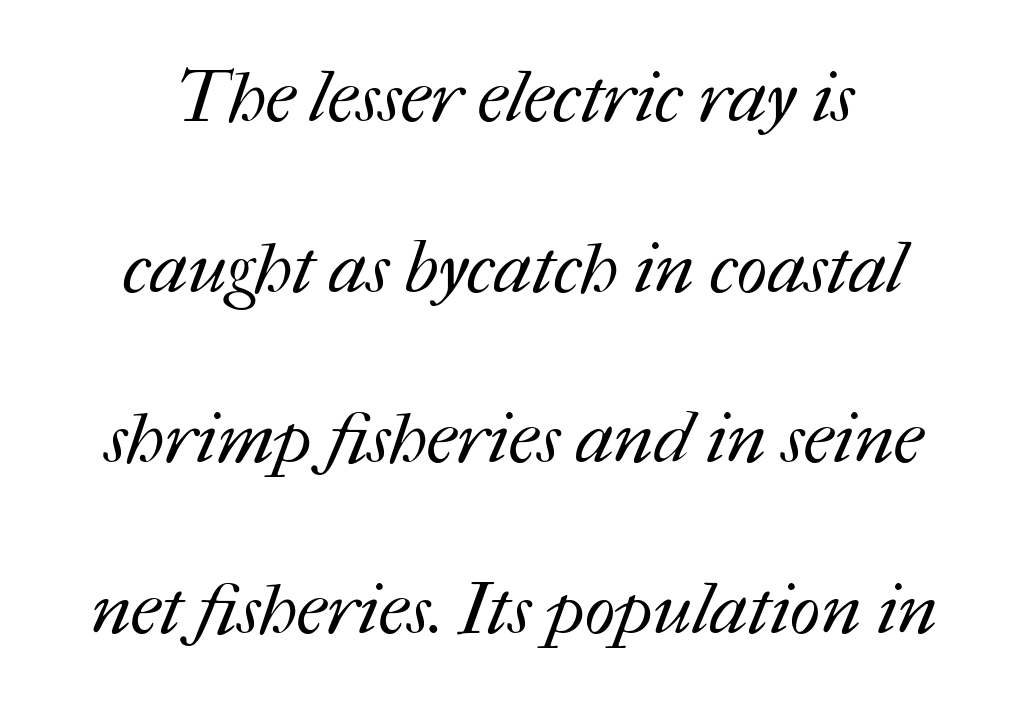
{"bold": "no", "weight": "regular", "width": "normal", "stroke_contrast": "medium", "x_height": "medium", "monospaced": "no", "underline": "no", "line_spacing": "loose", "line_spacing_ratio": 2.37, "letter_spacing": "normal", "letter_spacing_em": 0.0, "glyph_px": 72}
